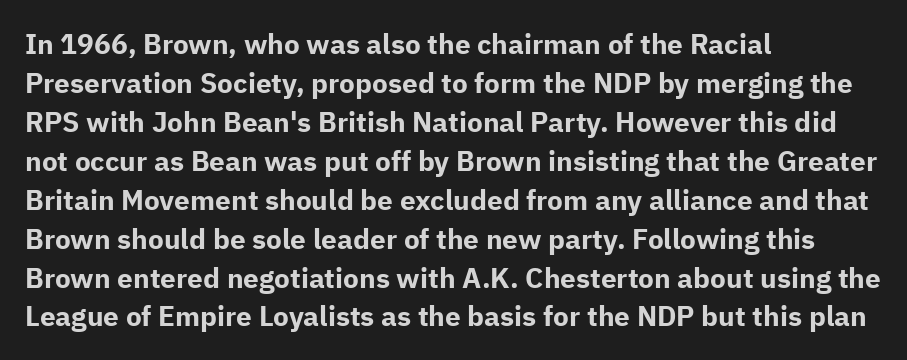
Q: Is the text bold? A: Yes.
Q: Is the text italic (slanted)? A: No, it is upright.
Q: Is the typeface a serif or a sans-serif typeface? A: Sans-serif.
Q: Is the text underlined? A: No.
Q: How is the paragraph aligned? A: Left-aligned.
Q: Is the spacing between letters normal or unusually wide? A: Normal.
Q: Is the spacing between lines tight, normal or loose? A: Normal.
Q: Width (condensed, normal, or wide)? A: Normal.
Q: Stroke contrast? A: Low.
Q: x-height? A: Medium.
Q: Monospaced? A: No.
